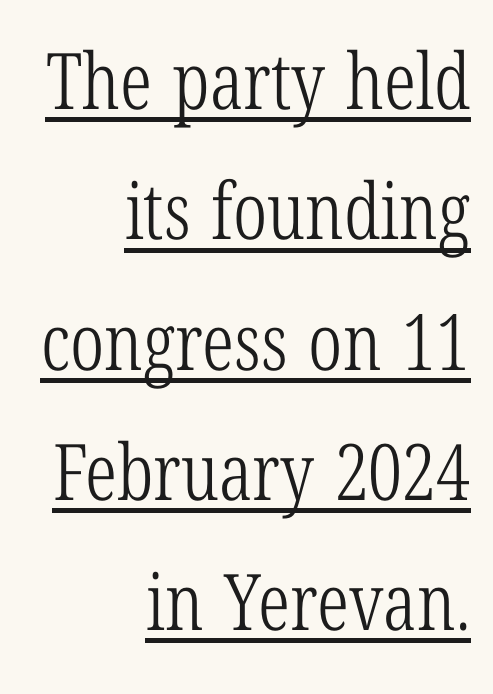
Q: Is the text bold? A: No.
Q: Is the text italic (slanted)? A: No, it is upright.
Q: Is the typeface a serif or a sans-serif typeface? A: Serif.
Q: Is the text underlined? A: Yes.
Q: How is the paragraph aligned? A: Right-aligned.
Q: Is the spacing between letters normal or unusually wide? A: Normal.
Q: Is the spacing between lines tight, normal or loose? A: Normal.
Q: Width (condensed, normal, or wide)? A: Condensed.
Q: Stroke contrast? A: Low.
Q: x-height? A: Medium.
Q: Monospaced? A: No.
